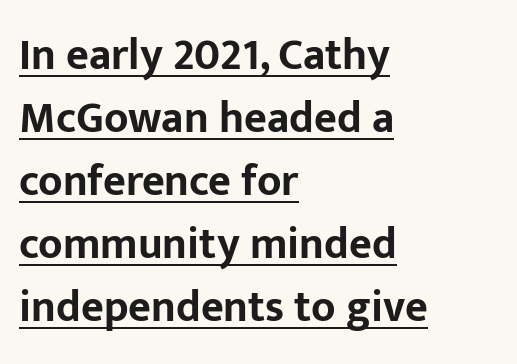
The letterforms sit shoulder to shoulder at normal distance. Proportional: the letters do not fall into vertical columns. On the weight axis this lands at bold, roughly 700. It's the straight-up-and-down kind of type. This sample is left-justified, so line endings fall wherever the words run out.
